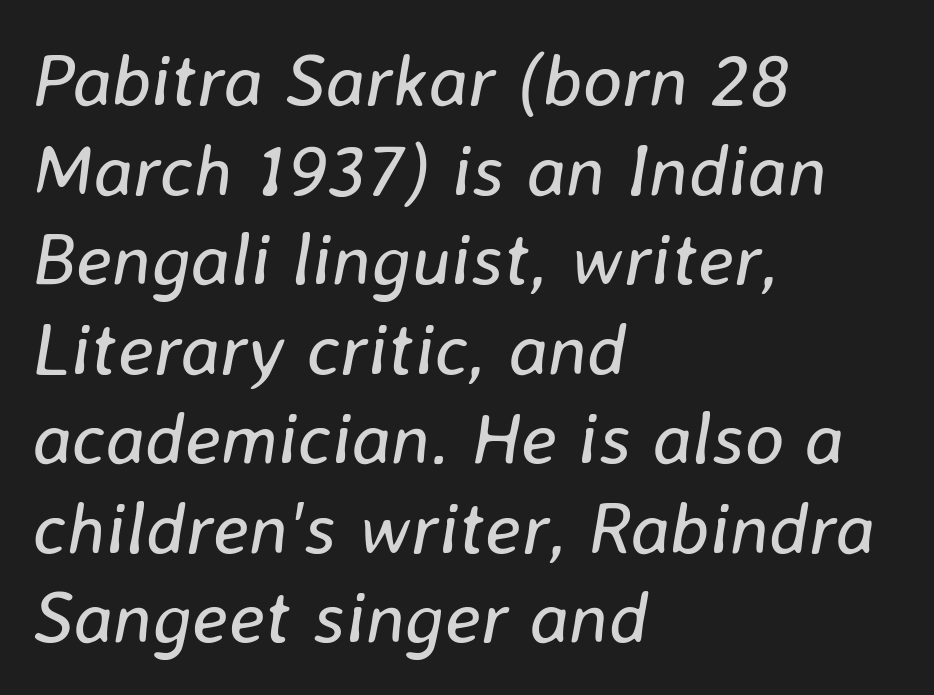
Q: Is the text bold? A: No.
Q: Is the text italic (slanted)? A: Yes, it leans right by about 8 degrees.
Q: Is the text underlined? A: No.
Q: How is the paragraph aligned? A: Left-aligned.
Q: Is the spacing between letters normal or unusually wide? A: Normal.
Q: Width (condensed, normal, or wide)? A: Normal.
Q: Stroke contrast? A: Low.
Q: x-height? A: Medium.
Q: Monospaced? A: No.
